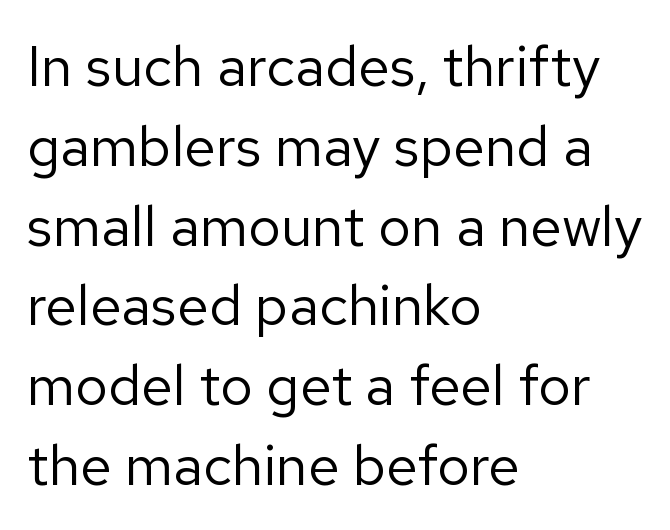
The image shows 57 px regular-weight sans-serif type, upright; set left-aligned, normal line spacing (1.4x), normal letter spacing, not underlined; low stroke contrast and a medium x-height.
